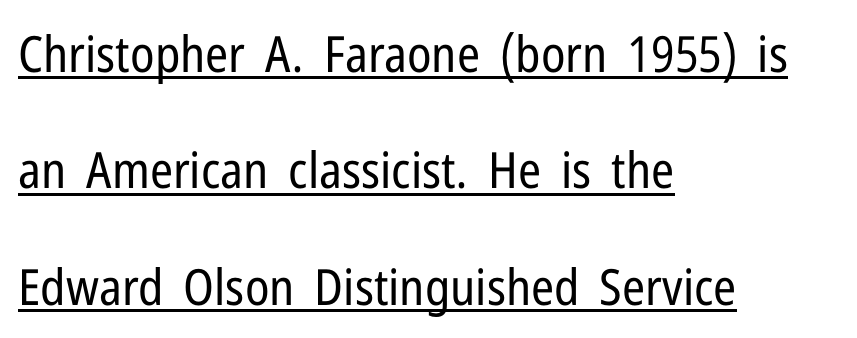
Q: Is the text bold? A: No.
Q: Is the text italic (slanted)? A: No, it is upright.
Q: Is the typeface a serif or a sans-serif typeface? A: Sans-serif.
Q: Is the text underlined? A: Yes.
Q: How is the paragraph aligned? A: Left-aligned.
Q: Is the spacing between letters normal or unusually wide? A: Normal.
Q: Is the spacing between lines tight, normal or loose? A: Loose.
Q: Width (condensed, normal, or wide)? A: Condensed.
Q: Stroke contrast? A: Low.
Q: x-height? A: Medium.
Q: Monospaced? A: No.
